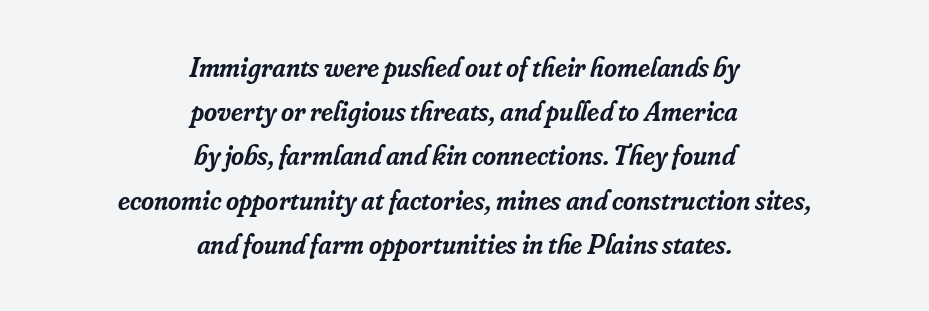
Is this a sans? No — the strokes have serifs. No extra tracking has been applied to these lines. Every character sits at an angle, as italics do. Centered paragraph, ragged on both sides. Only glyphs here, with clear space below each row. These lines sit exactly where default settings would place them.
